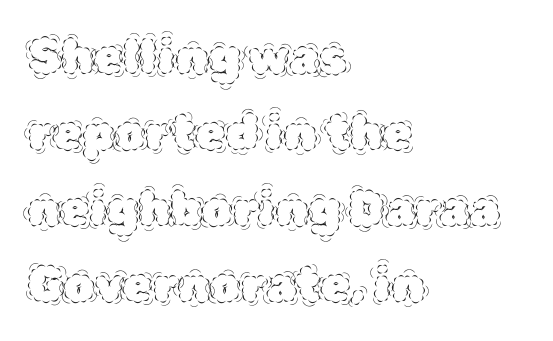
{"italic": "no", "bold": "no", "weight": "thin", "width": "normal", "x_height": "large", "monospaced": "no", "underline": "no", "align": "left", "line_spacing": "normal", "line_spacing_ratio": 1.58, "letter_spacing": "normal", "letter_spacing_em": 0.0, "glyph_px": 48}
